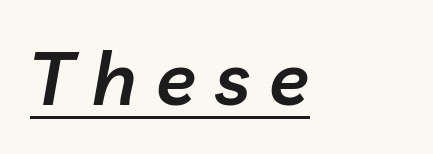
Someone cranked the tracking dial way up on this one. These lines carry some extra weight — a demibold, not a full bold. These lines stack with their left ends in a neat column. Do the characters align in a grid? No, the font is proportional. Glance below the letters and you will spot a drawn line.
